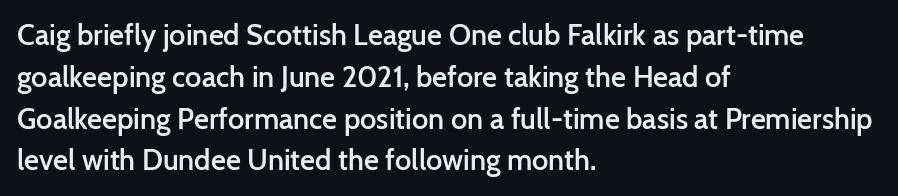
{"serif": "no", "italic": "no", "bold": "semi", "weight": "semibold", "width": "normal", "stroke_contrast": "low", "x_height": "medium", "monospaced": "no", "underline": "no", "align": "left", "line_spacing": "normal", "line_spacing_ratio": 1.44, "letter_spacing": "normal", "letter_spacing_em": 0.0, "glyph_px": 29}
